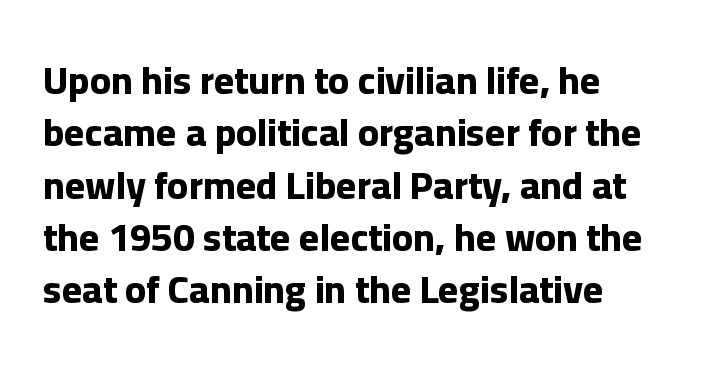
This is roman type, the default non-slanted kind. Heavy-handed strokes throughout: this text is bold. Is this a sans? Yes — the strokes have no serifs. Descender tails drop into unmarked territory. The rendering keeps characters at their native spacing.
